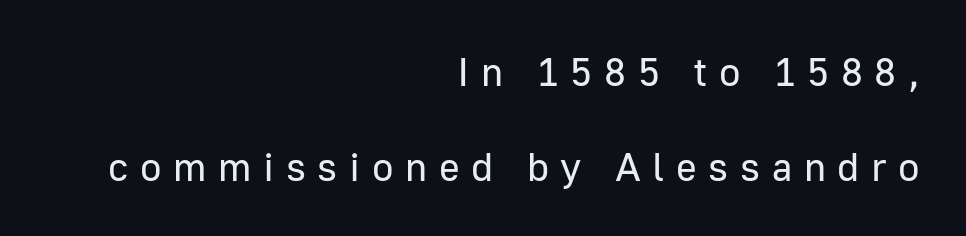
{"serif": "no", "italic": "no", "bold": "no", "weight": "regular", "width": "normal", "stroke_contrast": "low", "x_height": "medium", "monospaced": "no", "underline": "no", "align": "right", "line_spacing": "loose", "line_spacing_ratio": 2.37, "letter_spacing": "wide", "letter_spacing_em": 0.29, "glyph_px": 40}
